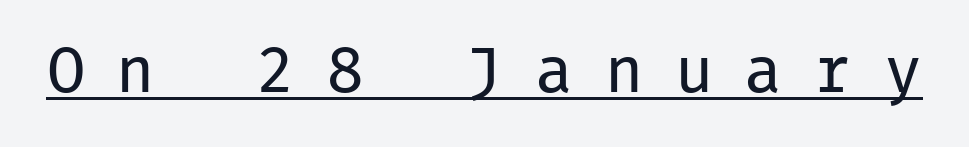
Summary of weight: not heavy and not bold. The rendering inserts visible extra space after every character. Italic? Not at all — the glyphs are vertical. The words here are underlined. A typesetter would call this monospace, since all characters share one set width.
